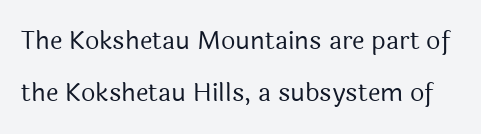
Q: Is the text bold? A: No.
Q: Is the text italic (slanted)? A: No, it is upright.
Q: Is the text underlined? A: No.
Q: Is the spacing between letters normal or unusually wide? A: Normal.
Q: Is the spacing between lines tight, normal or loose? A: Loose.
